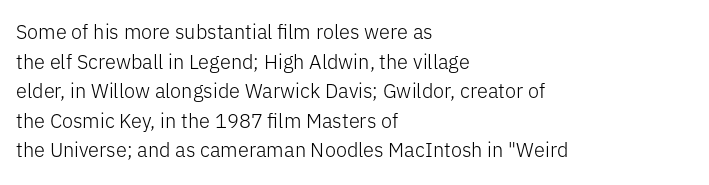
Compared with a typical body face, this is equally light or lighter still. The line texture is even and compact thanks to regular tracking. The space directly below the letters is spotless. Nope, not italic — everything's standing straight.
